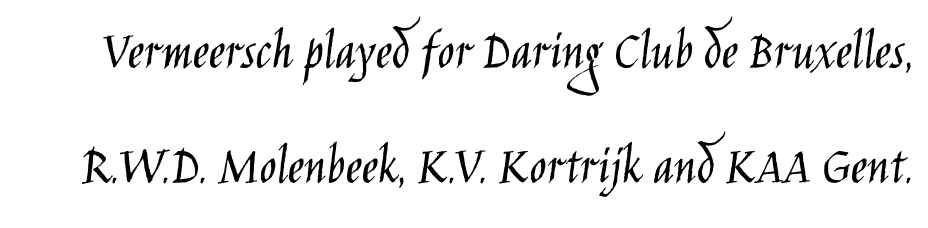
The image shows 56 px light, condensed sans-serif type; set loose line spacing (2.06x), normal letter spacing, not underlined; low stroke contrast and a large x-height.
